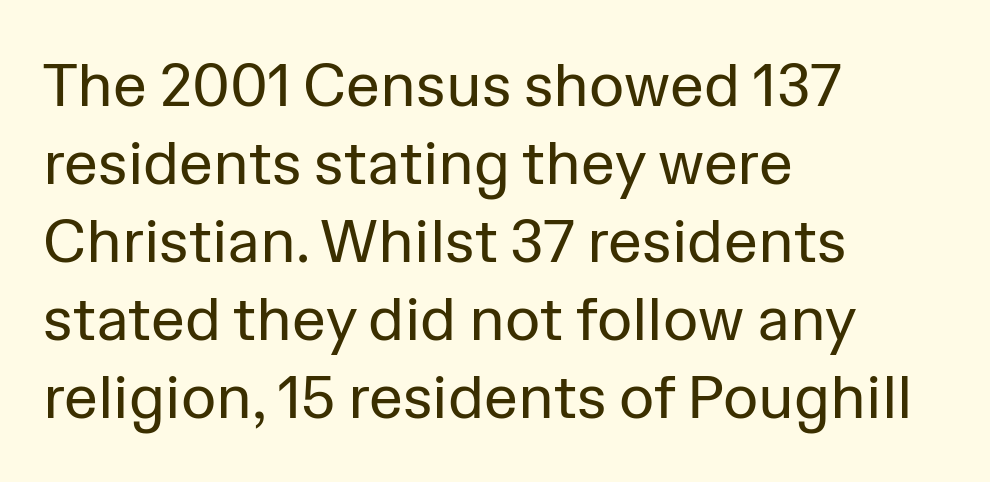
The image shows 61 px regular-weight sans-serif type, upright; set left-aligned, normal line spacing (1.28x), normal letter spacing, not underlined; low stroke contrast and a medium x-height.
